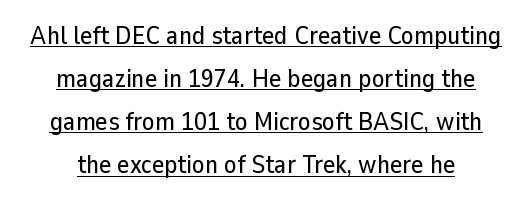
{"italic": "no", "underline": "yes", "align": "center", "line_spacing": "normal", "line_spacing_ratio": 1.66, "letter_spacing": "normal", "letter_spacing_em": 0.0, "glyph_px": 26}
